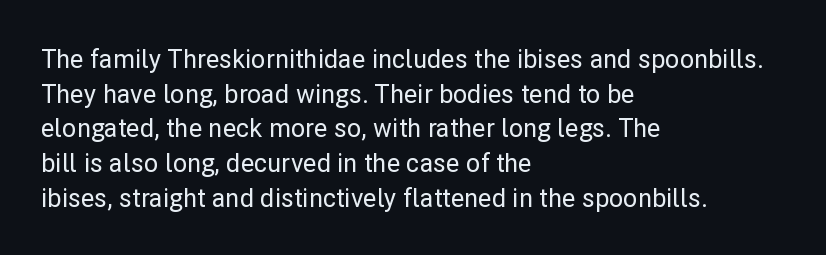
Has an underline been added? It has not. Observe the ordinary spacing: letters are neighbours, not strangers. What's the leading like? Ordinary, nothing unusual. Reading down the block, your eye returns to a fixed left position each line. Every character sits straight up, as roman type does.
